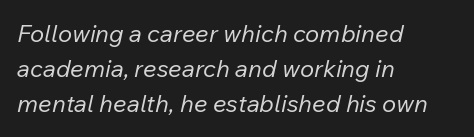
{"italic": "yes", "lean": "right", "slant_degrees": 12, "bold": "no", "underline": "no", "align": "left", "line_spacing": "normal", "line_spacing_ratio": 1.46, "letter_spacing": "normal", "letter_spacing_em": 0.0, "glyph_px": 24}
